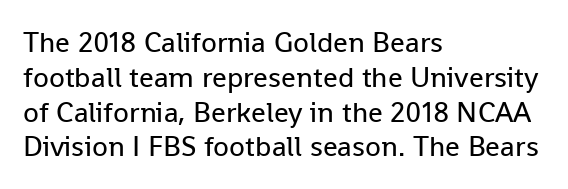
{"serif": "no", "italic": "no", "bold": "no", "weight": "regular", "width": "normal", "stroke_contrast": "low", "x_height": "medium", "monospaced": "no", "underline": "no", "align": "left", "line_spacing_ratio": 1.2, "letter_spacing": "normal", "letter_spacing_em": 0.0, "glyph_px": 29}
